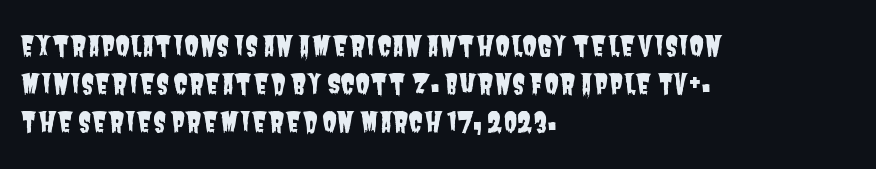
{"underline": "no", "align": "left", "line_spacing": "normal", "line_spacing_ratio": 1.4, "letter_spacing": "normal", "letter_spacing_em": 0.0, "glyph_px": 27}
